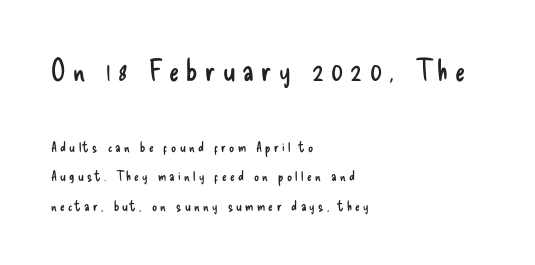
Q: Is the text bold? A: No.
Q: Is the text italic (slanted)? A: No, it is upright.
Q: Is the typeface a serif or a sans-serif typeface? A: Sans-serif.
Q: Is the text underlined? A: No.
Q: How is the paragraph aligned? A: Left-aligned.
Q: Is the spacing between letters normal or unusually wide? A: Unusually wide.
Q: Is the spacing between lines tight, normal or loose? A: Loose.
Q: Which block of text is set in a larger size, the first (top) or the second (bottom)? A: The first (top) one.
Q: Width (condensed, normal, or wide)? A: Condensed.
Q: Stroke contrast? A: Low.
Q: x-height? A: Small.
Q: Monospaced? A: No.
